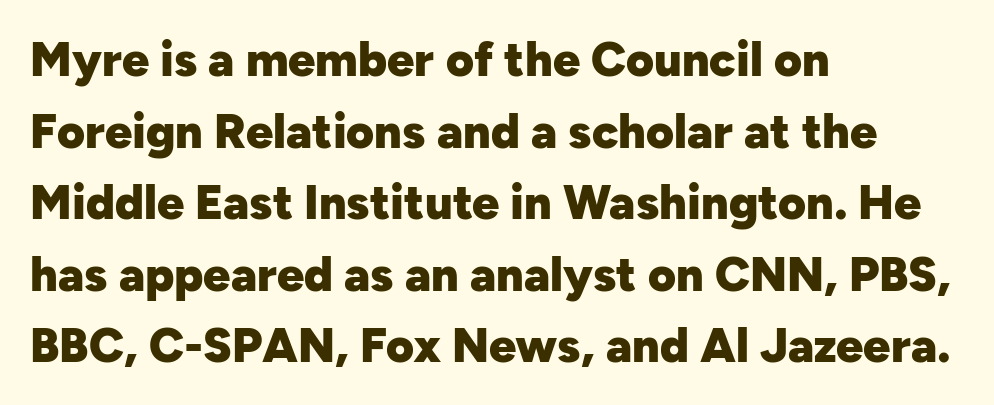
A clean baseline with only descenders dipping below it. Look at the stroke-to-counter ratio: heavy, a bold. The paragraph shown leans on its left margin. The text was rendered using a sans face with plain stroke endings.
